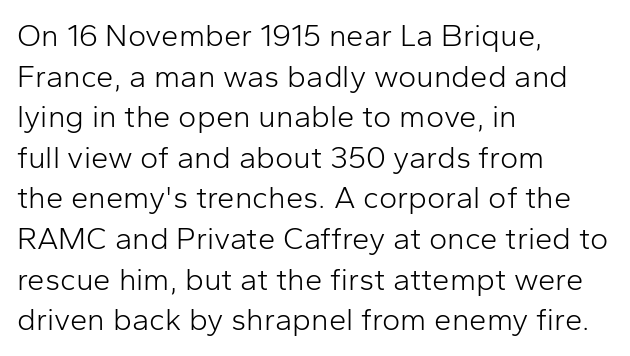
Q: Is the text bold? A: No.
Q: Is the text italic (slanted)? A: No, it is upright.
Q: Is the typeface a serif or a sans-serif typeface? A: Sans-serif.
Q: Is the text underlined? A: No.
Q: How is the paragraph aligned? A: Left-aligned.
Q: Is the spacing between letters normal or unusually wide? A: Normal.
Q: Is the spacing between lines tight, normal or loose? A: Normal.
Q: Width (condensed, normal, or wide)? A: Normal.
Q: Stroke contrast? A: Low.
Q: x-height? A: Medium.
Q: Monospaced? A: No.
